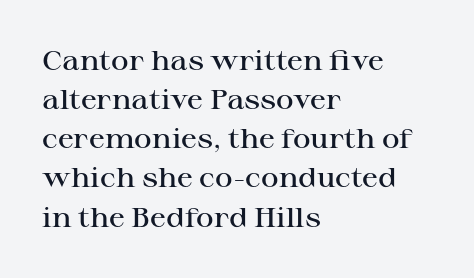
{"italic": "no", "bold": "semi", "underline": "no", "align": "left", "line_spacing": "normal", "line_spacing_ratio": 1.45, "letter_spacing": "normal", "letter_spacing_em": 0.0, "glyph_px": 27}
